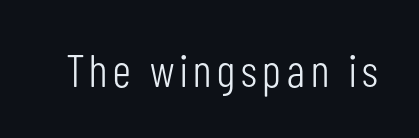
Q: Is the text bold? A: No.
Q: Is the text italic (slanted)? A: No, it is upright.
Q: Is the typeface a serif or a sans-serif typeface? A: Sans-serif.
Q: Is the text underlined? A: No.
Q: Width (condensed, normal, or wide)? A: Condensed.
Q: Stroke contrast? A: Low.
Q: x-height? A: Medium.
Q: Monospaced? A: No.
